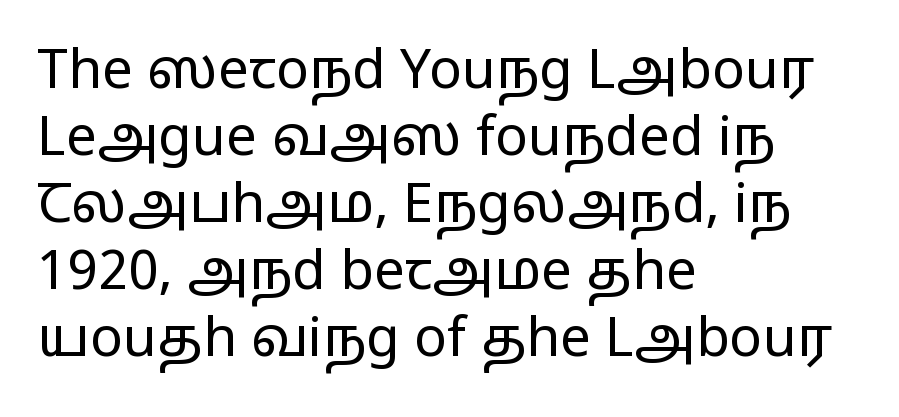
{"serif": "no", "italic": "no", "bold": "no", "weight": "regular", "width": "wide", "stroke_contrast": "low", "x_height": "medium", "monospaced": "no", "underline": "no", "align": "left", "line_spacing_ratio": 1.22, "letter_spacing": "normal", "letter_spacing_em": 0.0, "glyph_px": 55}
